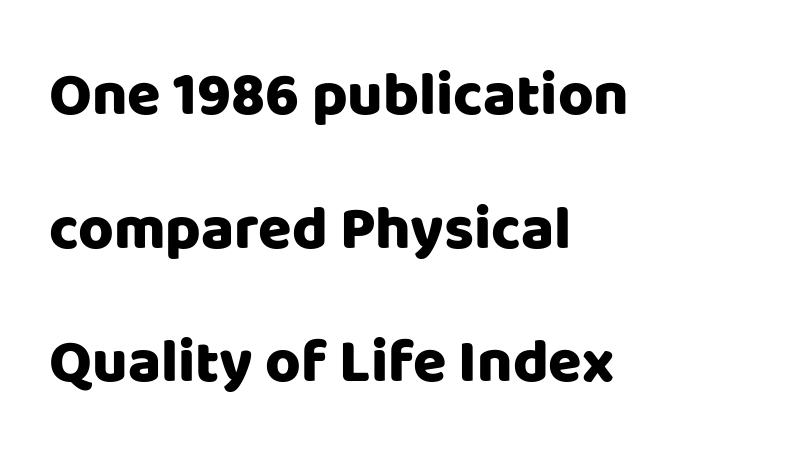
The image shows 61 px sans-serif type, upright; set left-aligned, loose line spacing (2.19x), normal letter spacing, not underlined; low stroke contrast and a large x-height.
